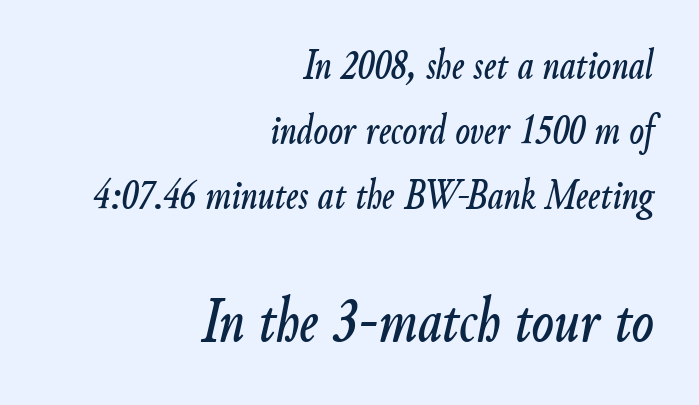
{"italic": "yes", "lean": "right", "slant_degrees": 9, "width": "condensed", "stroke_contrast": "low", "x_height": "small", "monospaced": "no", "underline": "no", "align": "right", "line_spacing": "normal", "line_spacing_ratio": 1.51, "letter_spacing": "normal", "letter_spacing_em": 0.0, "larger_block": "second", "size_ratio": 1.51, "glyph_px": 65}
